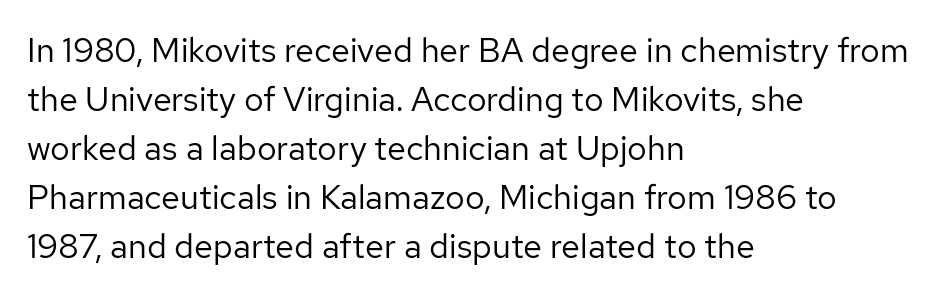
The image shows 34 px regular-weight sans-serif type, upright; set left-aligned, normal line spacing (1.44x), normal letter spacing, not underlined; low stroke contrast and a medium x-height.
